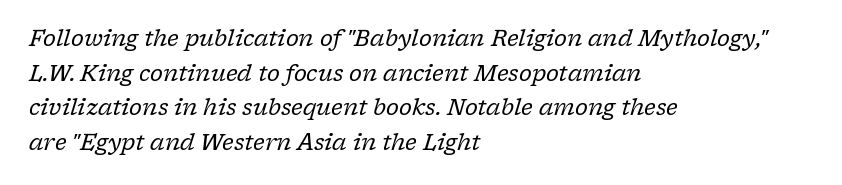
{"italic": "yes", "lean": "right", "slant_degrees": 17, "bold": "no", "underline": "no", "align": "left", "line_spacing": "normal", "line_spacing_ratio": 1.57, "letter_spacing": "normal", "letter_spacing_em": 0.0, "glyph_px": 22}
